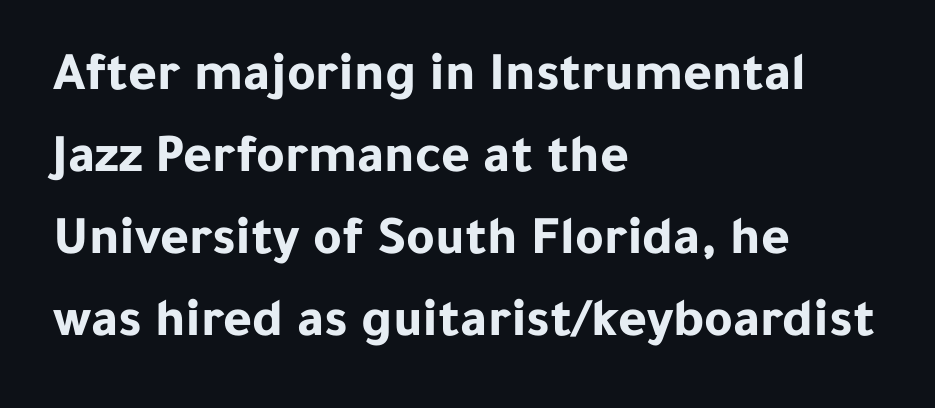
{"serif": "no", "italic": "no", "bold": "yes", "weight": "bold", "width": "normal", "stroke_contrast": "low", "x_height": "medium", "monospaced": "no", "underline": "no", "align": "left", "line_spacing": "normal", "line_spacing_ratio": 1.49, "letter_spacing": "normal", "letter_spacing_em": 0.0, "glyph_px": 55}
